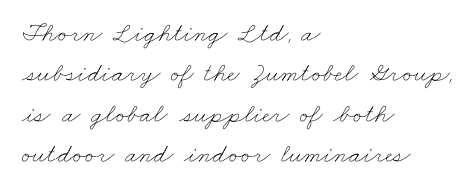
The weight tops out at a normal text grade. The setting favours the left margin, as ordinary paragraphs usually do. The passage shown is not underscored anywhere. Observe the ordinary spacing: letters are neighbours, not strangers.
